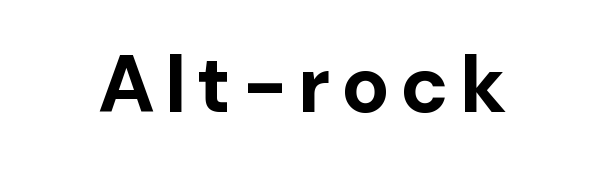
The characters display no serif detailing; their extremities are plain. The type sits square on the baseline with zero lean. The glyphs are unaccompanied by any horizontal stroke below them. Typesetter's note: full bold, strokes at maximum text heaviness. The letters advance in unequal steps, a hallmark of proportional type.
